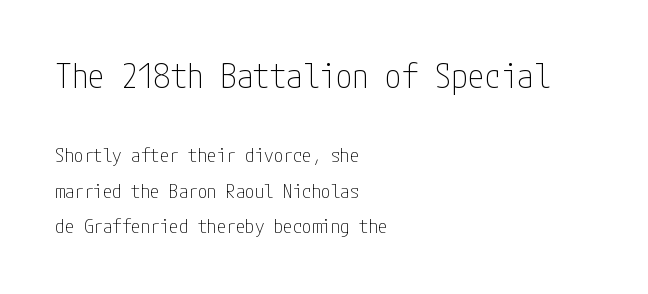
{"serif": "no", "italic": "no", "bold": "no", "weight": "thin", "width": "condensed", "stroke_contrast": "low", "x_height": "medium", "underline": "no", "align": "left", "line_spacing_ratio": 1.87, "letter_spacing": "normal", "letter_spacing_em": 0.0, "larger_block": "first", "size_ratio": 1.74, "glyph_px": 33}
